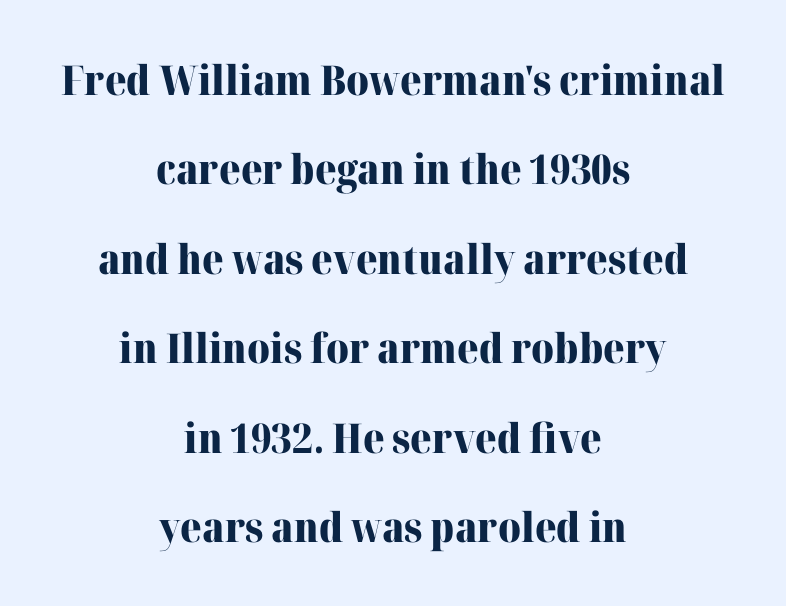
{"serif": "yes", "italic": "no", "bold": "yes", "weight": "heavy", "width": "normal", "stroke_contrast": "high", "x_height": "medium", "monospaced": "no", "underline": "no", "align": "center", "line_spacing": "loose", "line_spacing_ratio": 2.18, "letter_spacing": "normal", "letter_spacing_em": 0.0, "glyph_px": 41}
